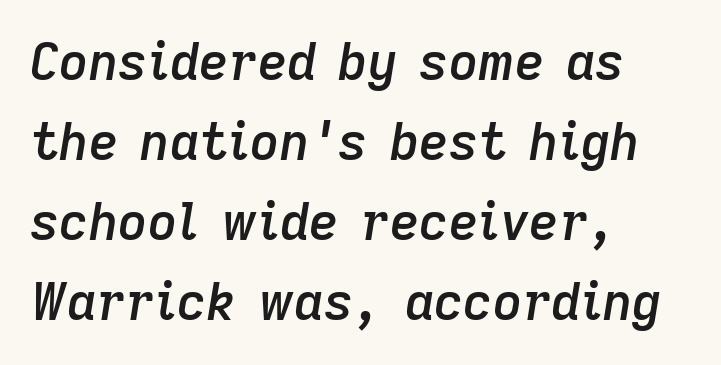
{"italic": "yes", "lean": "right", "slant_degrees": 9, "bold": "semi", "weight": "semibold", "width": "normal", "stroke_contrast": "low", "x_height": "medium", "monospaced": "no", "underline": "no", "align": "left", "line_spacing": "normal", "line_spacing_ratio": 1.57, "letter_spacing": "normal", "letter_spacing_em": 0.0, "glyph_px": 51}
